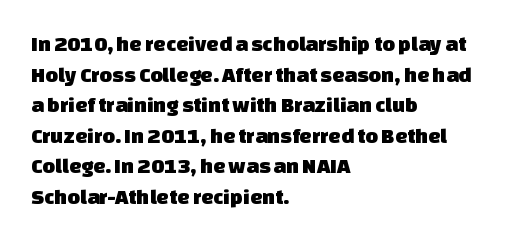
The image shows 22 px text type; set left-aligned, normal line spacing (1.39x), normal letter spacing, not underlined.
